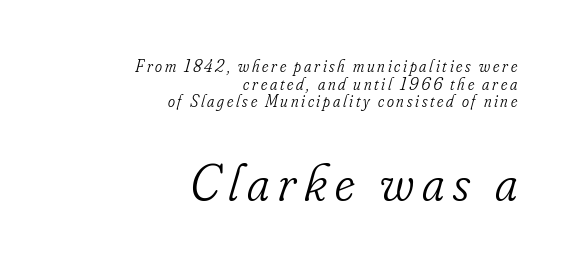
The image shows 52 px light, condensed serif type, italic (leaning right); set right-aligned, tight line spacing (1.04x), not underlined; the second (bottom) block is 3.06x larger; low stroke contrast and a small x-height.
